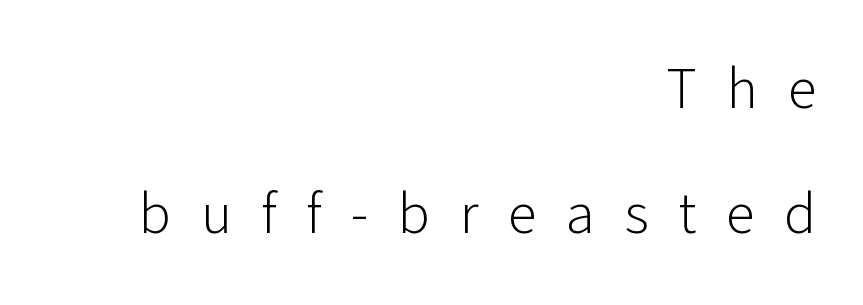
Q: Is the text bold? A: No.
Q: Is the text italic (slanted)? A: No, it is upright.
Q: Is the typeface a serif or a sans-serif typeface? A: Sans-serif.
Q: Is the text underlined? A: No.
Q: How is the paragraph aligned? A: Right-aligned.
Q: Is the spacing between letters normal or unusually wide? A: Unusually wide.
Q: Is the spacing between lines tight, normal or loose? A: Loose.
Q: Width (condensed, normal, or wide)? A: Normal.
Q: Stroke contrast? A: Low.
Q: x-height? A: Medium.
Q: Monospaced? A: No.
